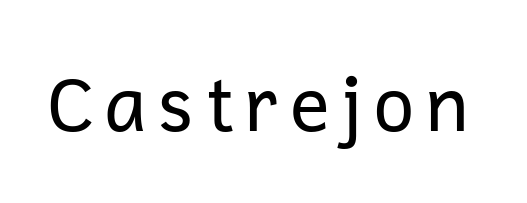
The image shows 75 px regular-weight sans-serif type, upright; set not underlined; low stroke contrast and a medium x-height.
